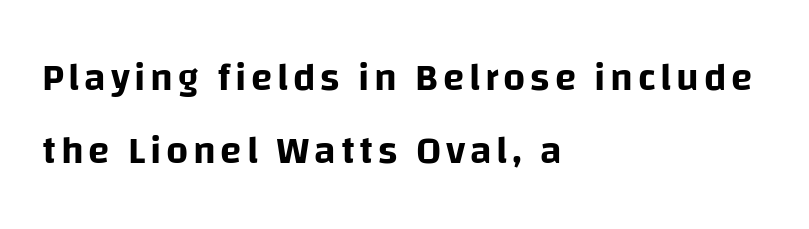
Classification — sans serif. Style check: upright. A student would call this left alignment; a typographer would say flush left, rag right. Nobody drew a line under any word here.
